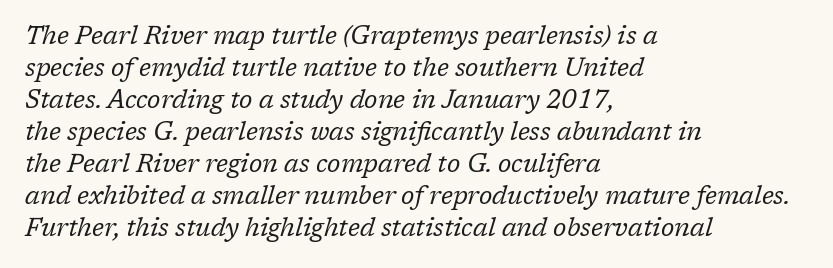
The image shows 25 px text type, italic (leaning right); set left-aligned, normal line spacing (1.28x), normal letter spacing, not underlined.
